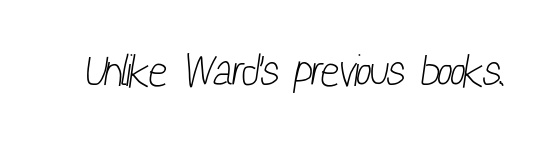
The image shows 44 px light, condensed sans-serif type; set normal letter spacing, not underlined; low stroke contrast and a medium x-height.
